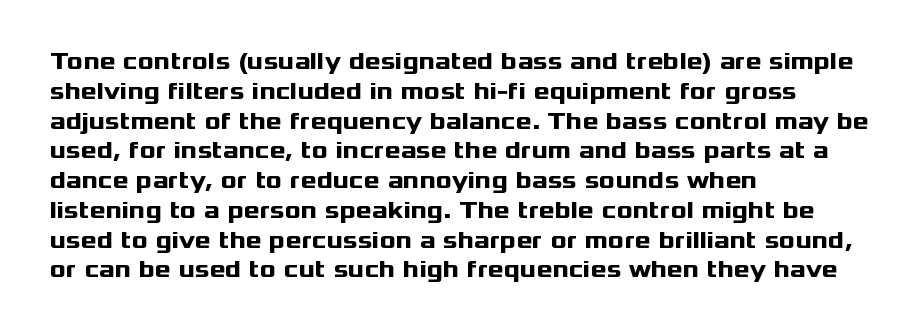
Q: Is the text bold? A: Yes.
Q: Is the text italic (slanted)? A: No, it is upright.
Q: Is the text underlined? A: No.
Q: How is the paragraph aligned? A: Left-aligned.
Q: Is the spacing between letters normal or unusually wide? A: Normal.
